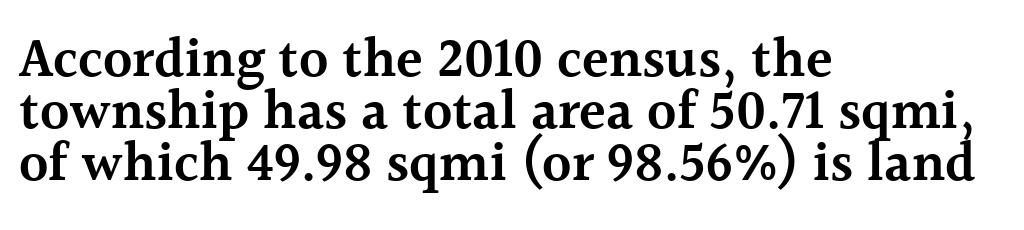
{"serif": "yes", "italic": "no", "bold": "semi", "weight": "semibold", "width": "normal", "x_height": "medium", "monospaced": "no", "underline": "no", "align": "left", "line_spacing": "tight", "line_spacing_ratio": 0.95, "letter_spacing": "normal", "letter_spacing_em": 0.0, "glyph_px": 55}
